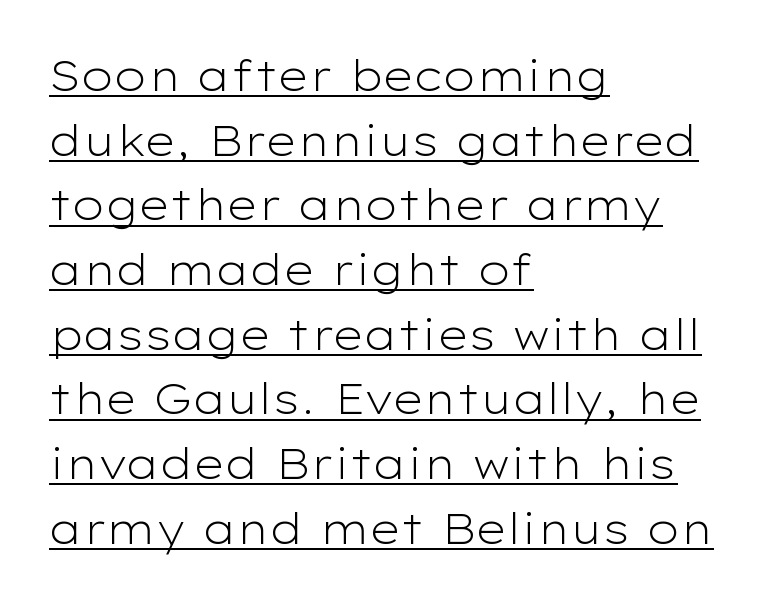
The rows are spaced the way most documents space them. No italicization has been applied; the sample stays upright. Reading down the block, your eye returns to a fixed left position each line. Observe the ordinary spacing: letters are neighbours, not strangers.
